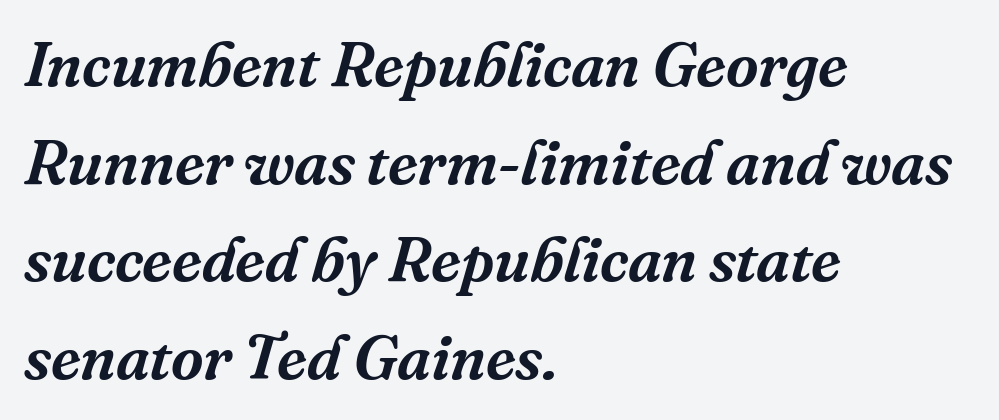
{"serif": "yes", "italic": "yes", "lean": "right", "slant_degrees": 16, "width": "normal", "stroke_contrast": "medium", "x_height": "medium", "monospaced": "no", "underline": "no", "align": "left", "line_spacing": "normal", "line_spacing_ratio": 1.55, "letter_spacing": "normal", "letter_spacing_em": 0.0, "glyph_px": 63}
